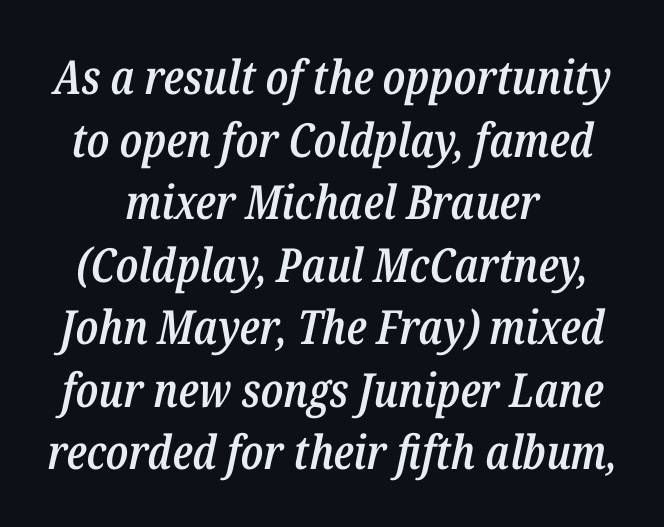
The rows are spaced the way most documents space them. The strip under each line holds only bare page. The whole block is typeset with a tilt. Short and long lines alike share a common midpoint. A typesetter would call this zero additional tracking.
